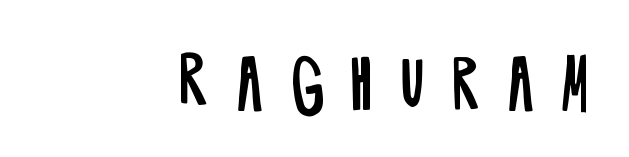
Every stem runs plumb, perpendicular to the baseline. The foot of each line stays bare and open. Here the glyphs are tracked loosely, breaking word shapes into spaced letters. These lines are rendered in a variable-pitch font. Horizontal alignment here is rightward, an uncommon choice for prose. No heavy texture on the line: the type isn't bold.
